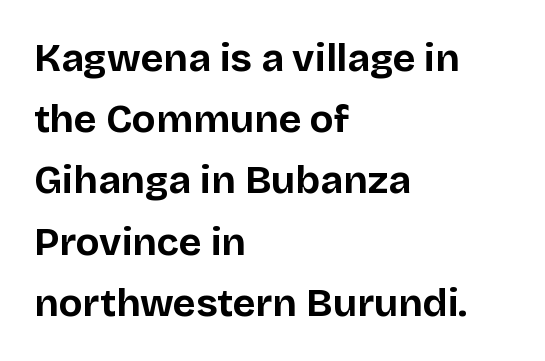
Q: Is the text bold? A: Yes.
Q: Is the text italic (slanted)? A: No, it is upright.
Q: Is the typeface a serif or a sans-serif typeface? A: Sans-serif.
Q: Is the text underlined? A: No.
Q: How is the paragraph aligned? A: Left-aligned.
Q: Is the spacing between letters normal or unusually wide? A: Normal.
Q: Is the spacing between lines tight, normal or loose? A: Normal.
Q: Width (condensed, normal, or wide)? A: Normal.
Q: Stroke contrast? A: Low.
Q: x-height? A: Large.
Q: Monospaced? A: No.
